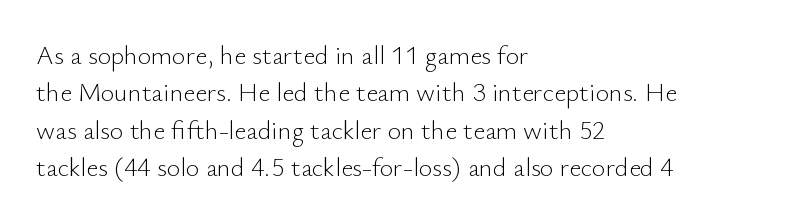
{"italic": "no", "bold": "no", "underline": "no", "align": "left", "line_spacing": "normal", "line_spacing_ratio": 1.44, "letter_spacing": "normal", "letter_spacing_em": 0.0, "glyph_px": 26}
